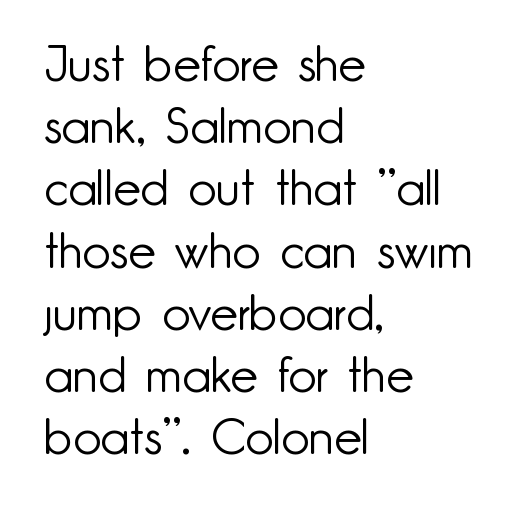
{"serif": "no", "italic": "no", "bold": "no", "weight": "light", "width": "normal", "stroke_contrast": "low", "x_height": "small", "monospaced": "no", "underline": "no", "align": "left", "line_spacing": "normal", "line_spacing_ratio": 1.27, "letter_spacing": "normal", "letter_spacing_em": 0.0, "glyph_px": 49}
